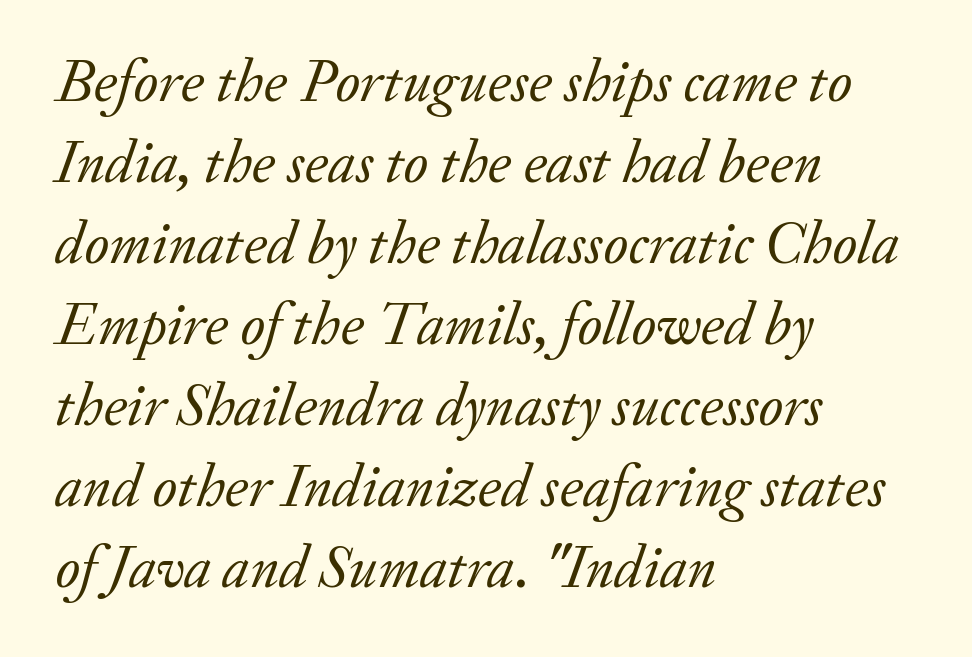
{"serif": "yes", "italic": "yes", "lean": "right", "slant_degrees": 20, "bold": "no", "weight": "regular", "width": "normal", "stroke_contrast": "low", "x_height": "small", "monospaced": "no", "underline": "no", "align": "left", "line_spacing": "normal", "line_spacing_ratio": 1.35, "letter_spacing": "normal", "letter_spacing_em": 0.0, "glyph_px": 60}
